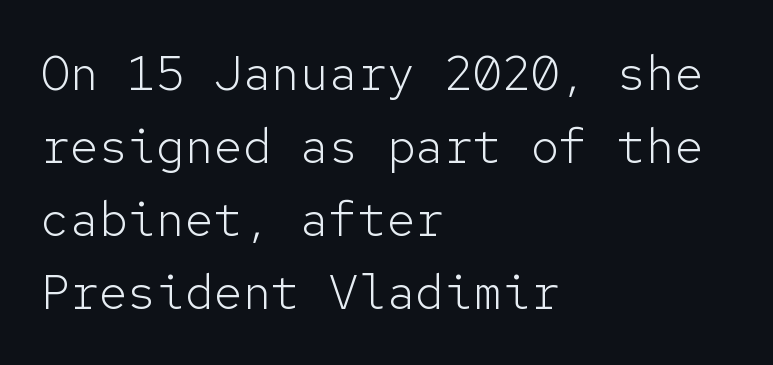
The tracking reads as untouched default to a designer's eye. Regular leading. Monospaced: the letters line up in strict vertical columns. Every character sits straight up, as roman type does.
